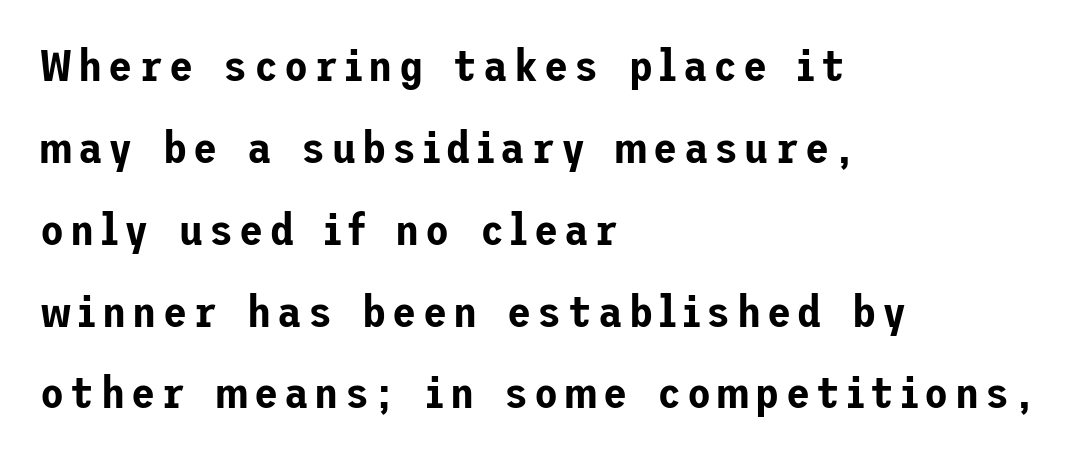
{"serif": "no", "italic": "no", "width": "normal", "stroke_contrast": "low", "x_height": "medium", "underline": "no", "align": "left", "line_spacing_ratio": 1.86, "glyph_px": 44}
